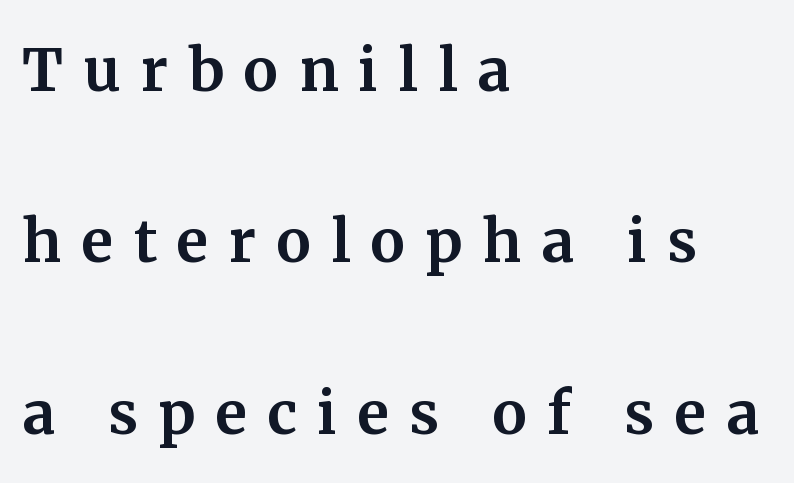
Is this a sans? No — the strokes have serifs. Type without underlining. Each new line begins a long way beneath the previous one. Vertical strokes here are truly vertical. The face used here is rendered with a markedly widened letterfit. The paragraph shown leans on its left margin.
